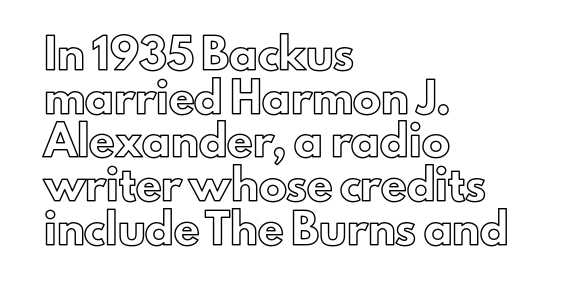
The image shows 28 px text type, upright; set left-aligned, normal line spacing (1.56x), normal letter spacing, not underlined; a small x-height.
